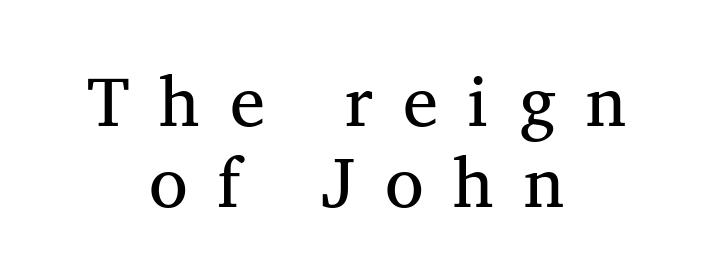
The line texture is sparse and dotted thanks to wide tracking. Stroke mass is kept to a normal reading level or below. Each letter's strokes conclude with small projecting serifs. The space beneath each line is pristine and unruled. The type sits square on the baseline with zero lean. Quick note: interline space is minimal.
